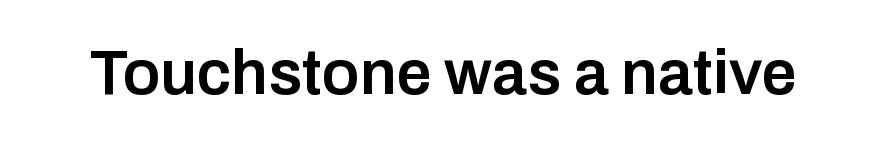
{"serif": "no", "italic": "no", "bold": "semi", "weight": "semibold", "width": "normal", "stroke_contrast": "low", "x_height": "medium", "monospaced": "no", "underline": "no", "letter_spacing": "normal", "letter_spacing_em": 0.0, "glyph_px": 63}
